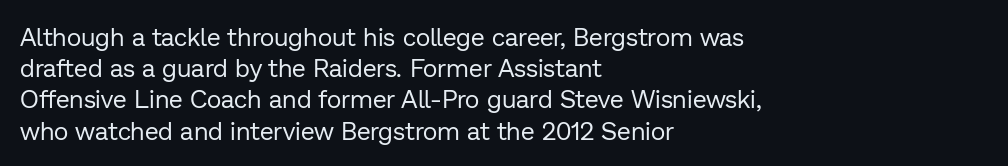
The image shows 25 px text type, upright; set left-aligned, normal line spacing (1.25x), normal letter spacing, not underlined.
